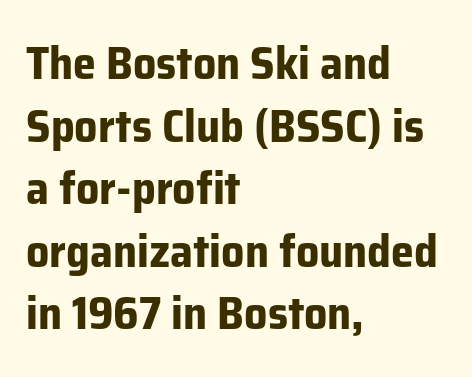
The image shows 46 px bold sans-serif type, upright; set left-aligned, normal line spacing (1.36x), normal letter spacing, not underlined; low stroke contrast and a medium x-height.
